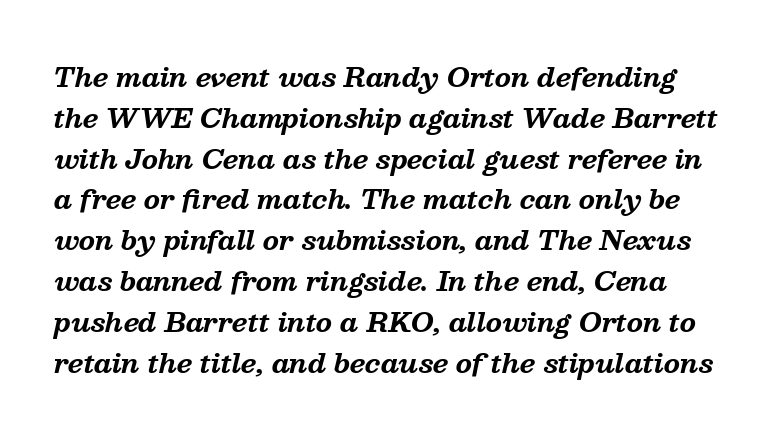
{"italic": "yes", "lean": "right", "slant_degrees": 13, "bold": "yes", "underline": "no", "line_spacing": "normal", "line_spacing_ratio": 1.57, "letter_spacing": "normal", "letter_spacing_em": 0.0, "glyph_px": 26}
